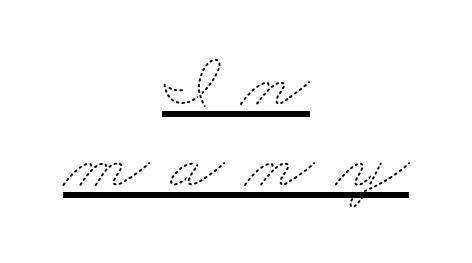
The image shows 79 px thin, wide type; set centered, tight line spacing (1.02x), unusually wide letter spacing (+0.27 em), underlined; medium stroke contrast and a small x-height.
